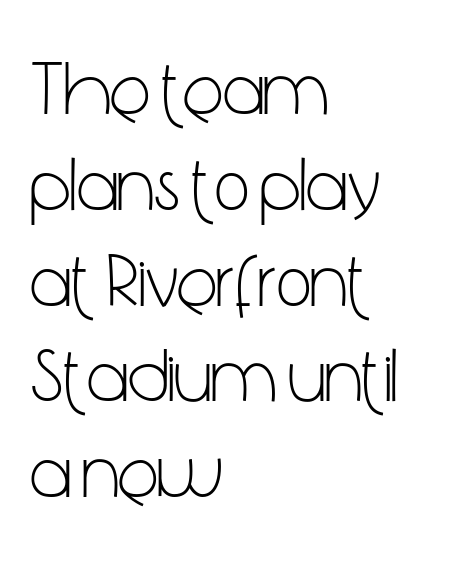
{"serif": "no", "italic": "no", "bold": "no", "weight": "light", "width": "condensed", "stroke_contrast": "low", "x_height": "medium", "monospaced": "no", "underline": "no", "align": "left", "line_spacing": "normal", "line_spacing_ratio": 1.26, "letter_spacing": "normal", "letter_spacing_em": 0.0, "glyph_px": 76}
